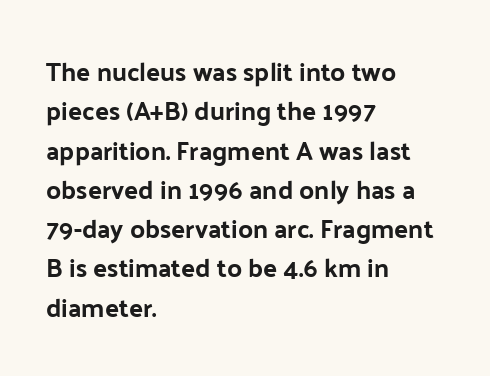
{"italic": "no", "bold": "yes", "underline": "no", "align": "left", "line_spacing": "normal", "line_spacing_ratio": 1.51, "letter_spacing": "normal", "letter_spacing_em": 0.0, "glyph_px": 26}
